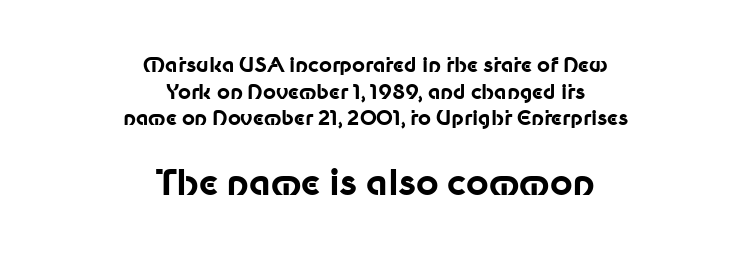
The tracking reads as untouched default to a designer's eye. Style check: upright. The following chunk of copy outweighs the initial chunk in type size. Is there much room between lines? A standard amount, neither cramped nor airy. The typesetter chose a symmetrical, centered arrangement here. A typesetter would label this face a sans.
